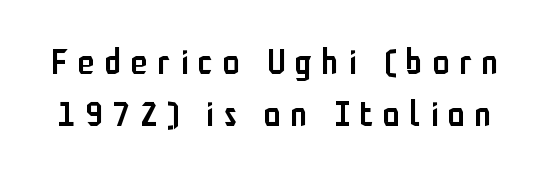
{"serif": "no", "italic": "no", "bold": "semi", "weight": "semibold", "width": "condensed", "stroke_contrast": "low", "x_height": "medium", "monospaced": "no", "underline": "no", "line_spacing": "normal", "line_spacing_ratio": 1.52, "letter_spacing": "wide", "letter_spacing_em": 0.3, "glyph_px": 34}
